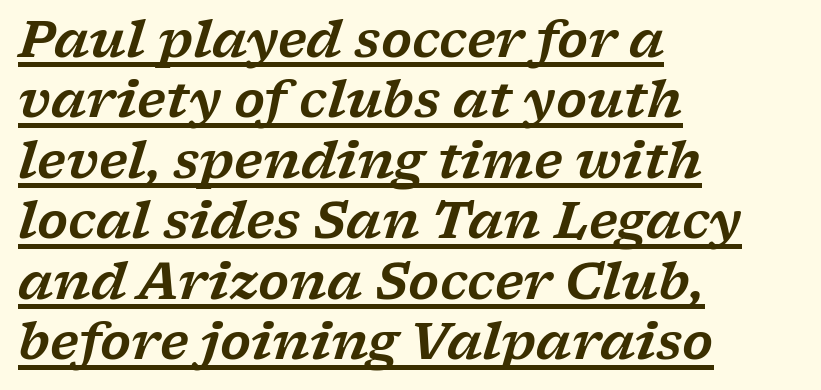
{"serif": "yes", "italic": "yes", "lean": "right", "slant_degrees": 17, "width": "wide", "stroke_contrast": "low", "x_height": "medium", "monospaced": "no", "underline": "yes", "align": "left", "line_spacing_ratio": 1.21, "letter_spacing": "normal", "letter_spacing_em": 0.0, "glyph_px": 50}
